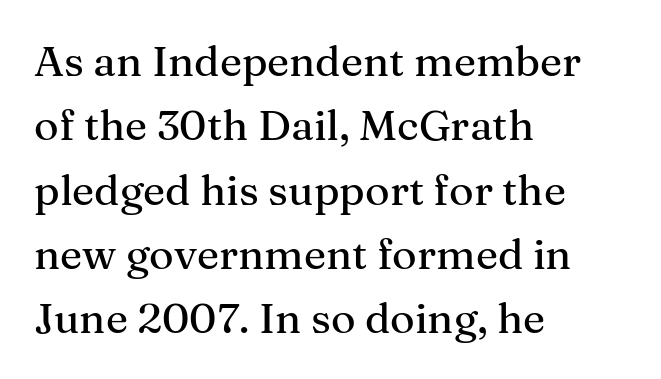
Q: Is the text italic (slanted)? A: No, it is upright.
Q: Is the typeface a serif or a sans-serif typeface? A: Serif.
Q: Is the text underlined? A: No.
Q: How is the paragraph aligned? A: Left-aligned.
Q: Is the spacing between letters normal or unusually wide? A: Normal.
Q: Is the spacing between lines tight, normal or loose? A: Normal.
Q: Width (condensed, normal, or wide)? A: Normal.
Q: Stroke contrast? A: Medium.
Q: x-height? A: Medium.
Q: Monospaced? A: No.
